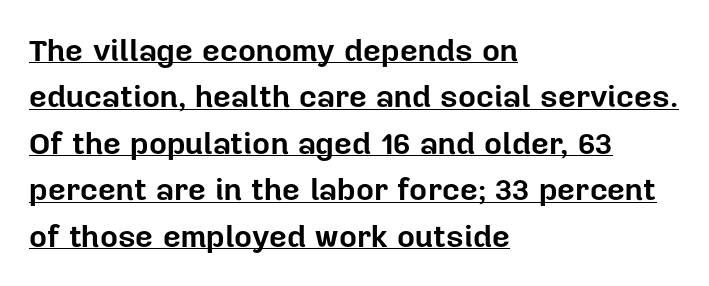
{"serif": "no", "italic": "no", "bold": "yes", "weight": "bold", "width": "normal", "stroke_contrast": "low", "x_height": "medium", "monospaced": "no", "underline": "yes", "align": "left", "line_spacing": "normal", "line_spacing_ratio": 1.5, "letter_spacing": "normal", "letter_spacing_em": 0.0, "glyph_px": 31}
